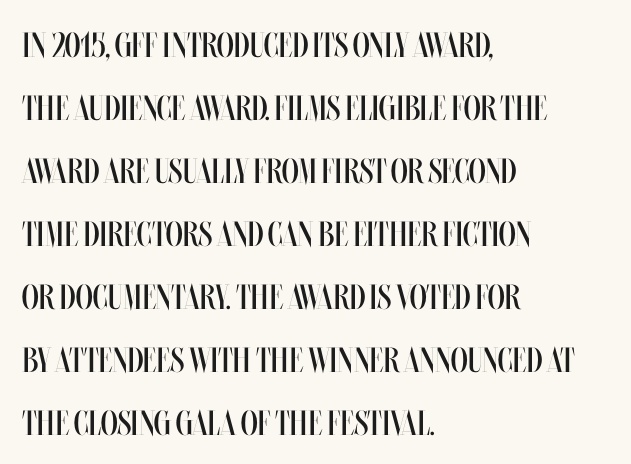
Lines of text with bare space underneath. Honestly, the letter spacing is just normal — you wouldn't notice it. Typeset ragged right — the left edge is the straight one. Style check: upright.
